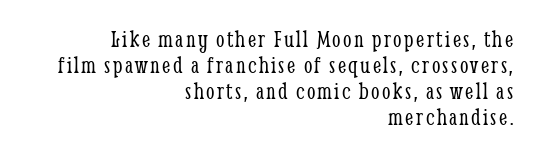
The image shows 24 px text type, upright; set right-aligned, tight line spacing (1.09x), not underlined.
